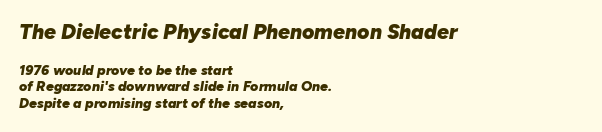
{"italic": "yes", "lean": "right", "slant_degrees": 10, "bold": "yes", "underline": "no", "align": "left", "line_spacing_ratio": 1.19, "letter_spacing": "normal", "letter_spacing_em": 0.0, "larger_block": "first", "size_ratio": 1.5, "glyph_px": 21}
